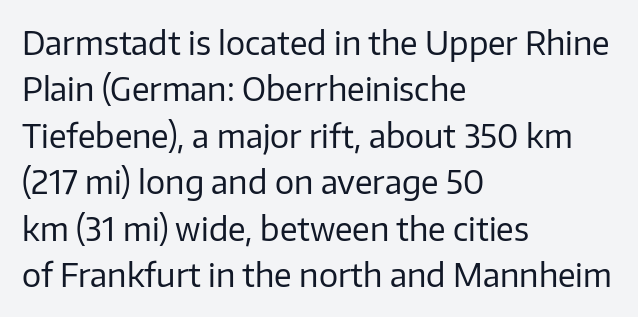
{"serif": "no", "italic": "no", "bold": "no", "weight": "regular", "width": "normal", "stroke_contrast": "low", "x_height": "medium", "monospaced": "no", "underline": "no", "align": "left", "line_spacing": "normal", "line_spacing_ratio": 1.45, "letter_spacing": "normal", "letter_spacing_em": 0.0, "glyph_px": 32}
